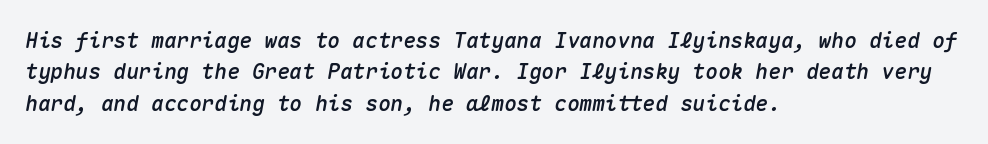
{"italic": "yes", "lean": "right", "slant_degrees": 10, "underline": "no", "align": "left", "line_spacing": "normal", "line_spacing_ratio": 1.49, "letter_spacing": "normal", "letter_spacing_em": 0.0, "glyph_px": 21}
